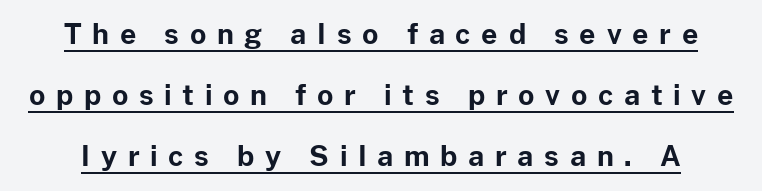
Q: Is the text bold? A: Yes.
Q: Is the text italic (slanted)? A: No, it is upright.
Q: Is the typeface a serif or a sans-serif typeface? A: Sans-serif.
Q: Is the text underlined? A: Yes.
Q: Is the spacing between letters normal or unusually wide? A: Unusually wide.
Q: Is the spacing between lines tight, normal or loose? A: Loose.
Q: Width (condensed, normal, or wide)? A: Normal.
Q: Stroke contrast? A: Low.
Q: x-height? A: Medium.
Q: Monospaced? A: No.
